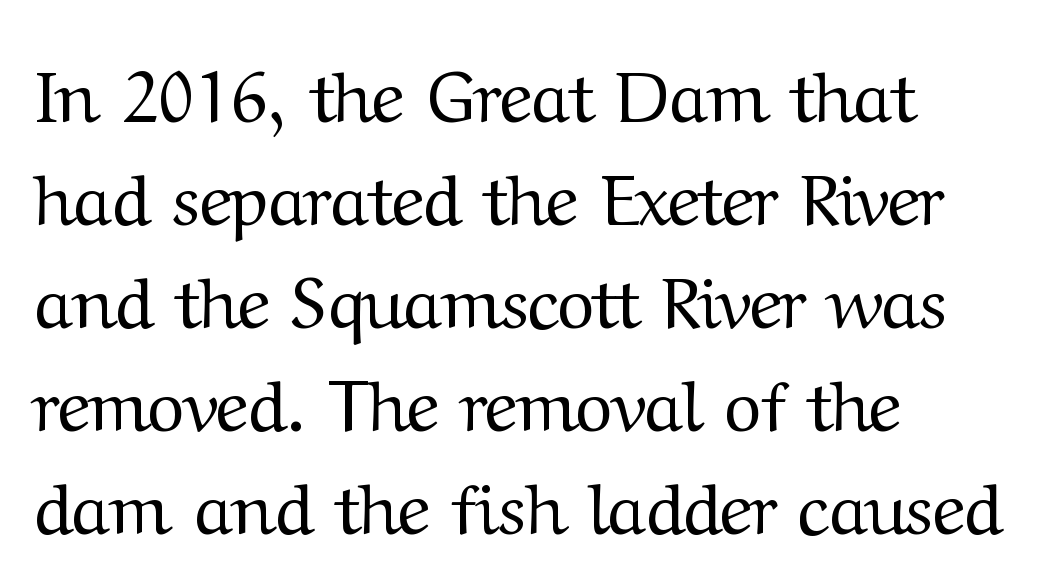
Q: Is the text bold? A: No.
Q: Is the text italic (slanted)? A: No, it is upright.
Q: Is the typeface a serif or a sans-serif typeface? A: Serif.
Q: Is the text underlined? A: No.
Q: How is the paragraph aligned? A: Left-aligned.
Q: Is the spacing between letters normal or unusually wide? A: Normal.
Q: Is the spacing between lines tight, normal or loose? A: Normal.
Q: Width (condensed, normal, or wide)? A: Normal.
Q: Stroke contrast? A: Medium.
Q: x-height? A: Medium.
Q: Monospaced? A: No.
